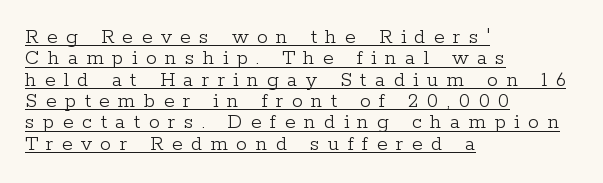
The image shows 22 px text type, upright; set left-aligned, tight line spacing (0.97x), unusually wide letter spacing (+0.38 em), underlined.
